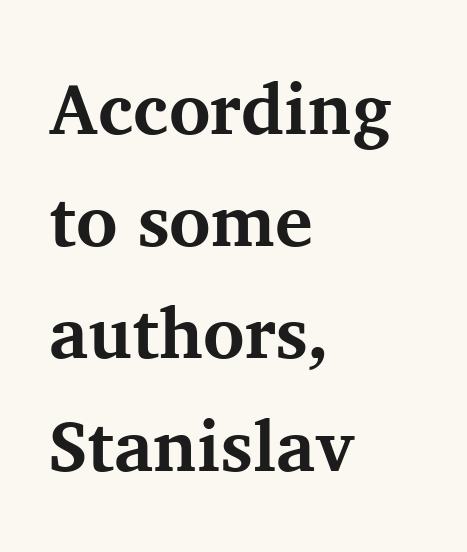
{"serif": "yes", "italic": "no", "bold": "yes", "weight": "bold", "width": "normal", "stroke_contrast": "medium", "x_height": "medium", "monospaced": "no", "underline": "no", "align": "left", "line_spacing": "normal", "line_spacing_ratio": 1.58, "letter_spacing": "normal", "letter_spacing_em": 0.0, "glyph_px": 71}
